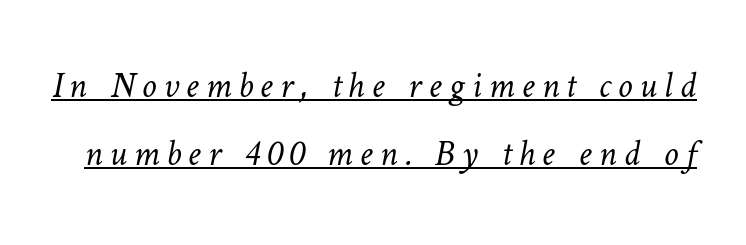
The image shows 37 px light type; set line spacing 1.85x, underlined; low stroke contrast and a medium x-height.
